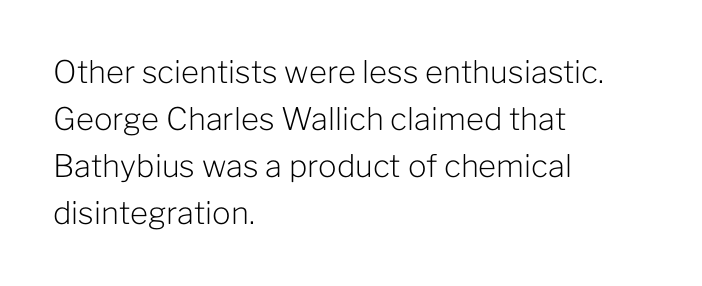
{"serif": "no", "italic": "no", "bold": "no", "weight": "light", "width": "normal", "stroke_contrast": "low", "x_height": "medium", "monospaced": "no", "underline": "no", "align": "left", "line_spacing": "normal", "line_spacing_ratio": 1.52, "letter_spacing": "normal", "letter_spacing_em": 0.0, "glyph_px": 31}
